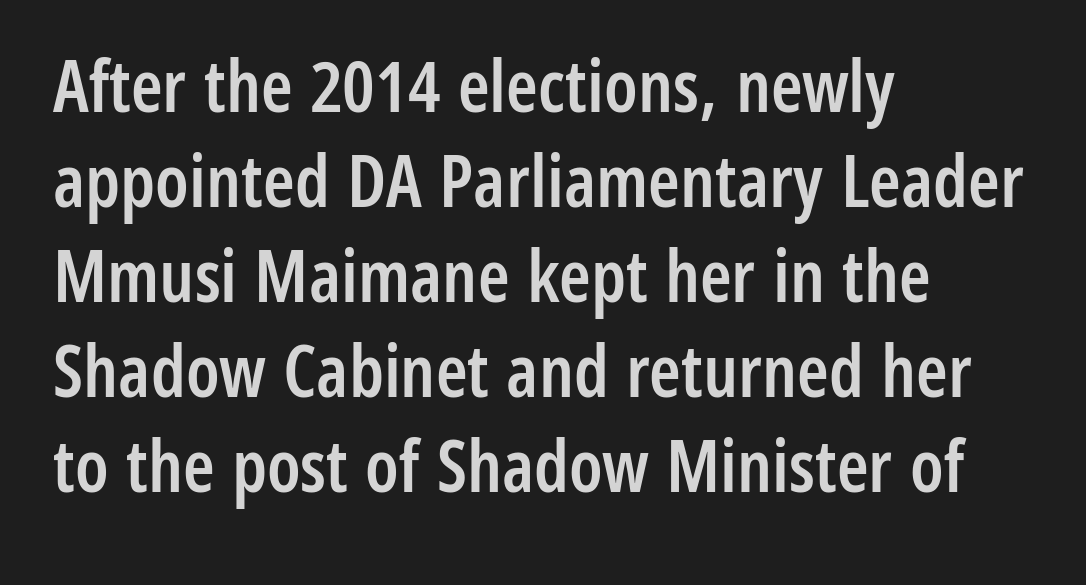
Unlike a traditional serif, this face leaves its strokes unadorned. A classic flush-left, rag-right setting is used for this passage. Clear beneath every line of the passage. Vertical strokes here are truly vertical. You could call the tracking neutral — neither tight nor loose. Interline gaps are of average width in this sample.
